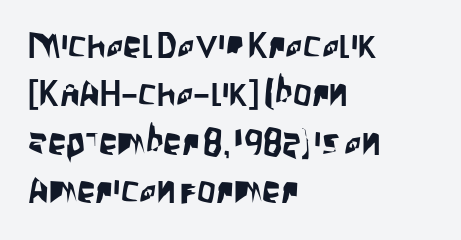
Posture: upright roman. Inter-character spacing is left at the font's built-in metrics. Grotesque or geometric, the face here clearly has no serifs. Each line starts at the same left margin while the right side varies. You could not count columns in this text — the font is proportionally spaced.
